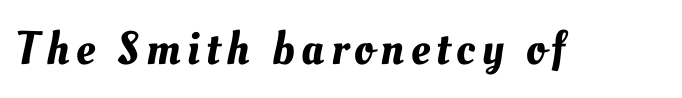
Only glyphs here, with clear space below each row. Think of a printed novel: that variable character pitch is what you see here.
